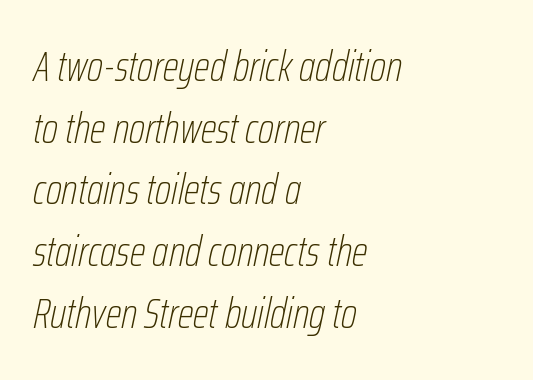
{"italic": "yes", "lean": "right", "slant_degrees": 12, "bold": "no", "weight": "thin", "width": "condensed", "stroke_contrast": "low", "x_height": "medium", "monospaced": "no", "underline": "no", "align": "left", "line_spacing": "normal", "line_spacing_ratio": 1.47, "letter_spacing": "normal", "letter_spacing_em": 0.0, "glyph_px": 42}
